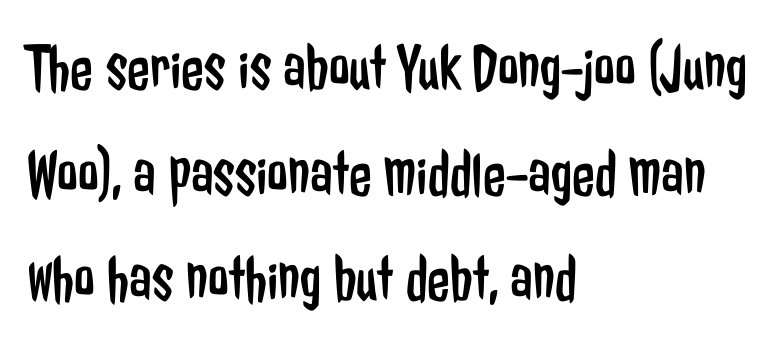
Q: Is the text bold? A: No.
Q: Is the text italic (slanted)? A: No, it is upright.
Q: Is the typeface a serif or a sans-serif typeface? A: Sans-serif.
Q: Is the text underlined? A: No.
Q: How is the paragraph aligned? A: Left-aligned.
Q: Is the spacing between letters normal or unusually wide? A: Normal.
Q: Is the spacing between lines tight, normal or loose? A: Normal.
Q: Width (condensed, normal, or wide)? A: Condensed.
Q: Stroke contrast? A: Low.
Q: x-height? A: Medium.
Q: Monospaced? A: No.
